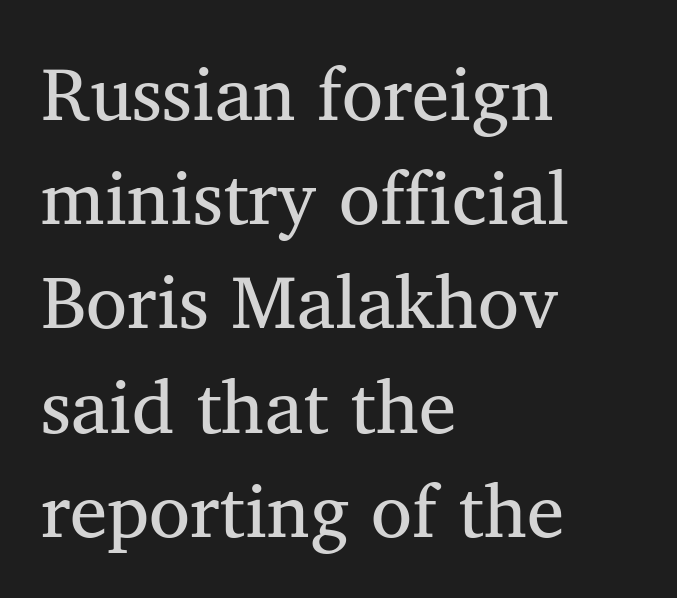
{"serif": "yes", "width": "normal", "stroke_contrast": "medium", "x_height": "medium", "monospaced": "no", "underline": "no", "align": "left", "line_spacing": "normal", "line_spacing_ratio": 1.39, "letter_spacing": "normal", "letter_spacing_em": 0.0, "glyph_px": 75}
